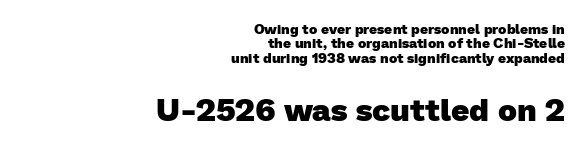
Q: Is the text bold? A: Yes.
Q: Is the typeface a serif or a sans-serif typeface? A: Sans-serif.
Q: Is the text underlined? A: No.
Q: How is the paragraph aligned? A: Right-aligned.
Q: Is the spacing between letters normal or unusually wide? A: Normal.
Q: Is the spacing between lines tight, normal or loose? A: Tight.
Q: Which block of text is set in a larger size, the first (top) or the second (bottom)? A: The second (bottom) one.
Q: Width (condensed, normal, or wide)? A: Normal.
Q: Stroke contrast? A: Low.
Q: x-height? A: Medium.
Q: Monospaced? A: No.
